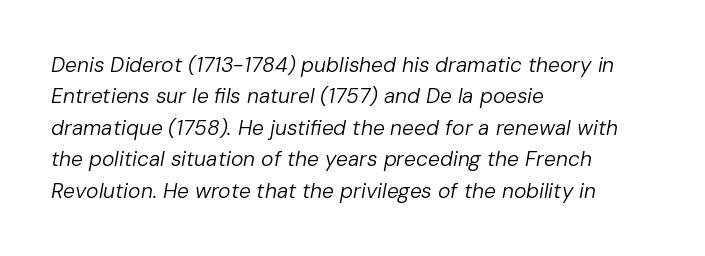
Q: Is the text bold? A: No.
Q: Is the text italic (slanted)? A: Yes, it leans right by about 10 degrees.
Q: Is the text underlined? A: No.
Q: How is the paragraph aligned? A: Left-aligned.
Q: Is the spacing between letters normal or unusually wide? A: Normal.
Q: Is the spacing between lines tight, normal or loose? A: Normal.
